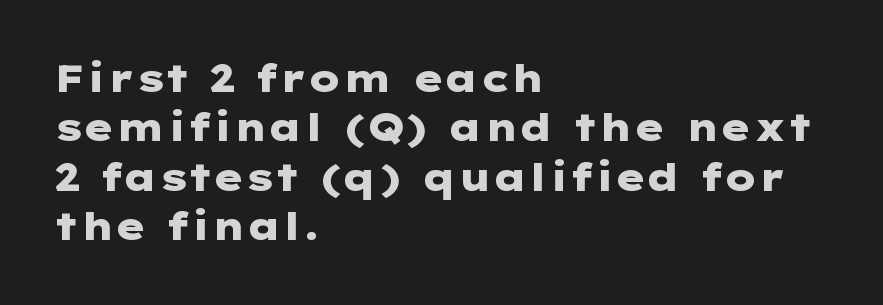
The image shows 38 px heavy, wide sans-serif type, upright; set left-aligned, normal line spacing (1.3x), normal letter spacing, not underlined; low stroke contrast and a medium x-height.
